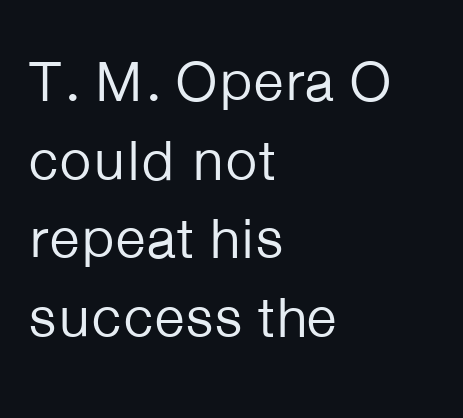
Q: Is the text bold? A: No.
Q: Is the text italic (slanted)? A: No, it is upright.
Q: Is the typeface a serif or a sans-serif typeface? A: Sans-serif.
Q: Is the text underlined? A: No.
Q: How is the paragraph aligned? A: Left-aligned.
Q: Is the spacing between letters normal or unusually wide? A: Normal.
Q: Is the spacing between lines tight, normal or loose? A: Normal.
Q: Width (condensed, normal, or wide)? A: Normal.
Q: Stroke contrast? A: Low.
Q: x-height? A: Medium.
Q: Monospaced? A: No.
